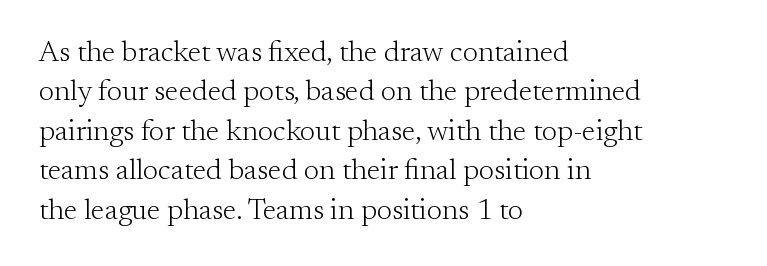
Q: Is the text bold? A: No.
Q: Is the text italic (slanted)? A: No, it is upright.
Q: Is the typeface a serif or a sans-serif typeface? A: Serif.
Q: Is the text underlined? A: No.
Q: How is the paragraph aligned? A: Left-aligned.
Q: Is the spacing between letters normal or unusually wide? A: Normal.
Q: Is the spacing between lines tight, normal or loose? A: Normal.
Q: Width (condensed, normal, or wide)? A: Normal.
Q: Stroke contrast? A: Medium.
Q: x-height? A: Small.
Q: Monospaced? A: No.
